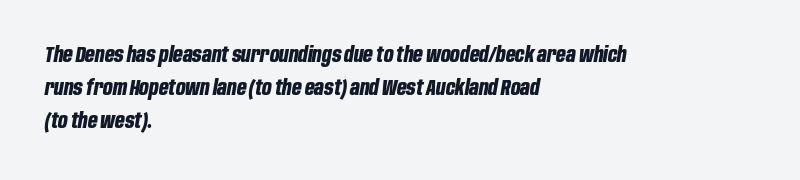
{"italic": "yes", "lean": "right", "slant_degrees": 10, "bold": "yes", "underline": "no", "align": "left", "line_spacing": "normal", "line_spacing_ratio": 1.58, "letter_spacing": "normal", "letter_spacing_em": 0.0, "glyph_px": 21}
